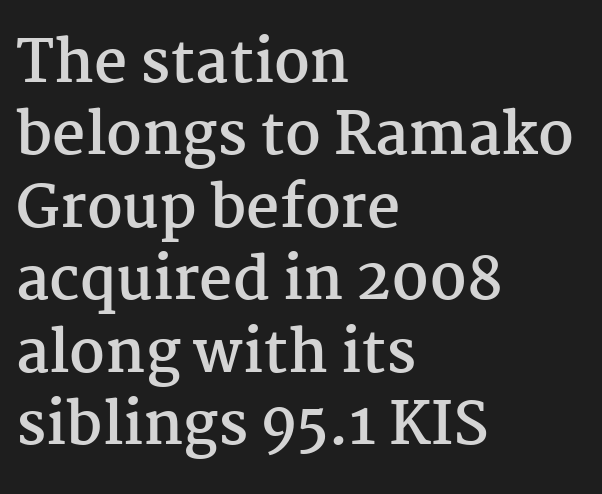
{"serif": "yes", "italic": "no", "bold": "yes", "weight": "semibold", "width": "normal", "stroke_contrast": "medium", "x_height": "medium", "monospaced": "no", "underline": "no", "align": "left", "line_spacing": "normal", "line_spacing_ratio": 1.25, "letter_spacing": "normal", "letter_spacing_em": 0.0, "glyph_px": 58}
